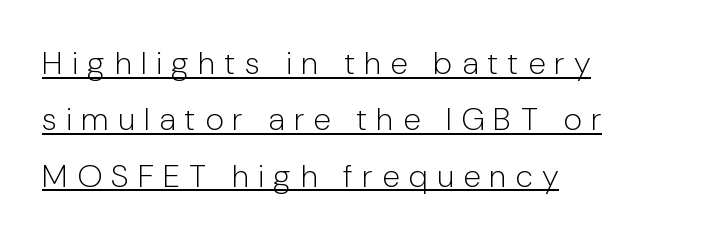
{"serif": "no", "italic": "no", "bold": "no", "weight": "light", "width": "normal", "stroke_contrast": "low", "x_height": "medium", "monospaced": "no", "underline": "yes", "align": "left", "line_spacing_ratio": 1.76, "letter_spacing": "wide", "letter_spacing_em": 0.28, "glyph_px": 32}
